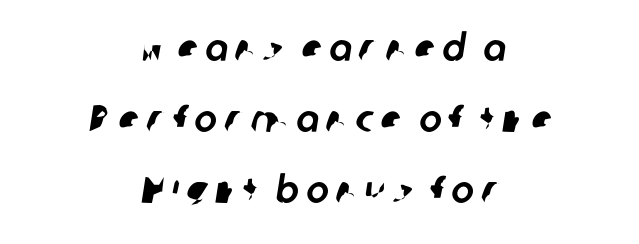
The image shows 38 px sans-serif type; set centered, line spacing 1.87x, not underlined; low stroke contrast and a medium x-height.
